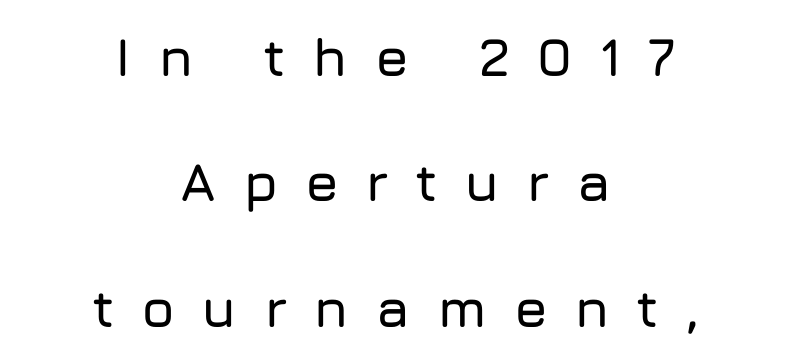
The image shows 54 px sans-serif type, upright; set centered, loose line spacing (2.32x), unusually wide letter spacing (+0.49 em), not underlined; low stroke contrast and a medium x-height.
